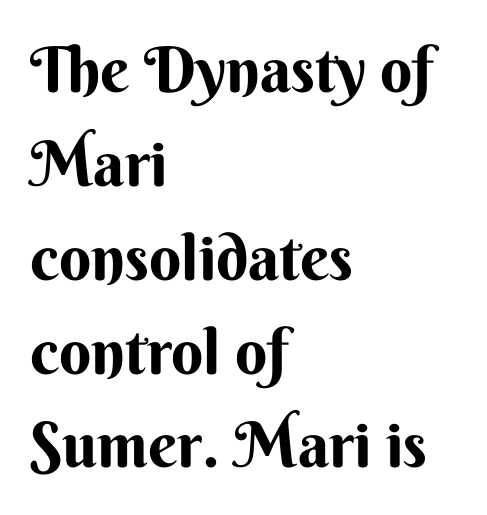
{"serif": "no", "italic": "no", "width": "normal", "stroke_contrast": "medium", "x_height": "small", "monospaced": "no", "underline": "no", "align": "left", "line_spacing": "normal", "line_spacing_ratio": 1.49, "letter_spacing": "normal", "letter_spacing_em": 0.0, "glyph_px": 63}
